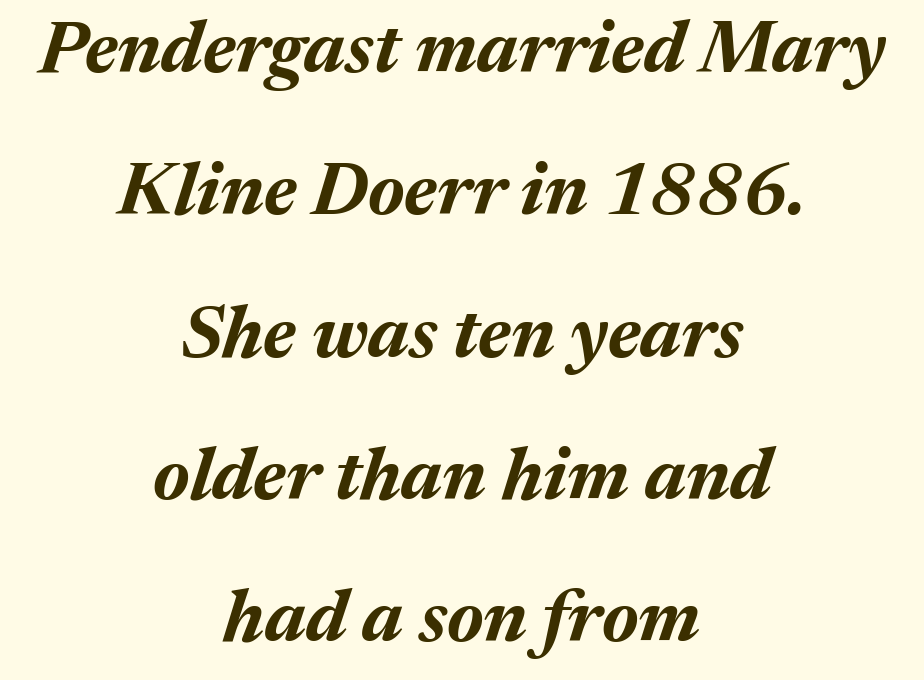
Proportional: the letters do not fall into vertical columns. Any mark beneath the type? The region is blank. The letters are bold, with thick, heavy strokes. The lettering tilts uniformly, giving the passage an italic look. Glyph-to-glyph distance matches everyday printed text. Notice the wide empty band between every row — that's loose leading.
